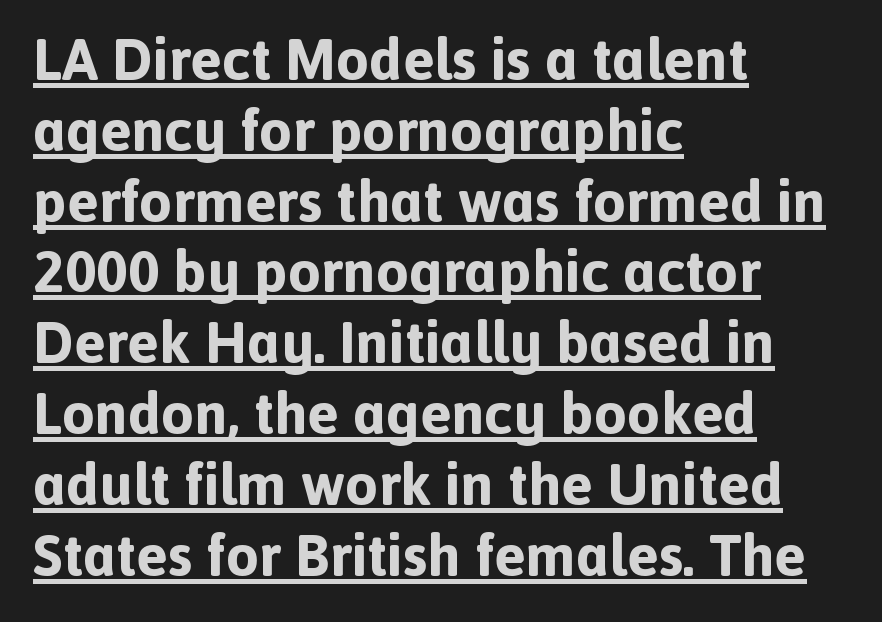
Do the letters lean? They stand straight. Caption: multi-line text, flush left, ragged right. Does the weight exceed regular? Yes, all the way to bold. This rendering employs a face without finishing strokes, i.e., a sans-serif. Does a line run under the words? Yes, clearly. Note the varied advance widths — an 'i' is clearly narrower than an 'm'.
